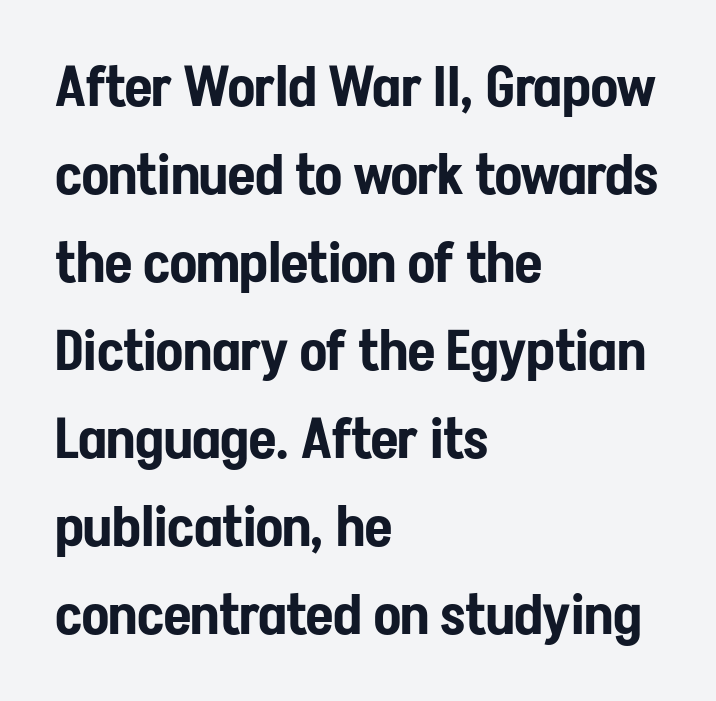
The image shows 56 px condensed sans-serif type, upright; set left-aligned, normal line spacing (1.57x), normal letter spacing, not underlined; low stroke contrast and a medium x-height.
